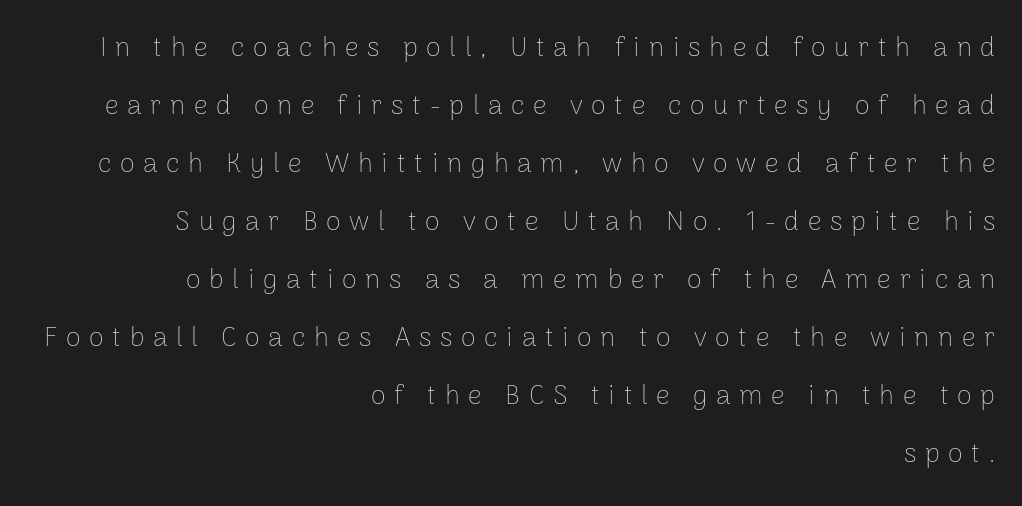
Q: Is the text bold? A: No.
Q: Is the text italic (slanted)? A: No, it is upright.
Q: Is the text underlined? A: No.
Q: How is the paragraph aligned? A: Right-aligned.
Q: Is the spacing between letters normal or unusually wide? A: Unusually wide.
Q: Is the spacing between lines tight, normal or loose? A: Loose.
